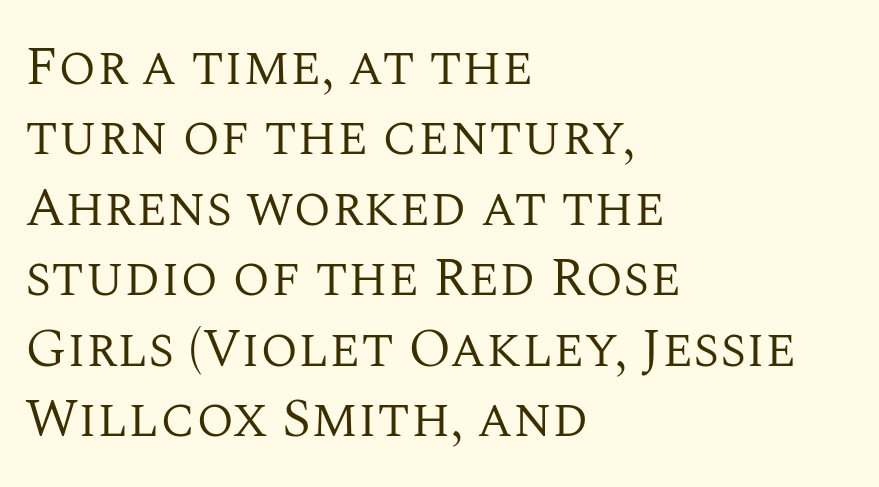
This sample has the flowing, uneven cadence of proportional lettering. The compositor pushed each line to the left boundary. The typeface chosen for these lines features serifs. Stems here are at most as thick as an everyday book face. Quick note: not italic, upright. The string is rendered with underlining switched off.
